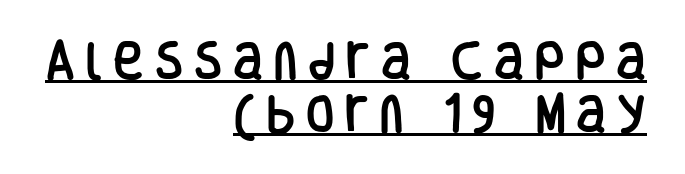
{"serif": "no", "italic": "no", "width": "condensed", "stroke_contrast": "low", "x_height": "large", "monospaced": "no", "underline": "yes", "align": "right", "line_spacing": "normal", "line_spacing_ratio": 1.3, "letter_spacing": "wide", "letter_spacing_em": 0.27, "glyph_px": 41}
